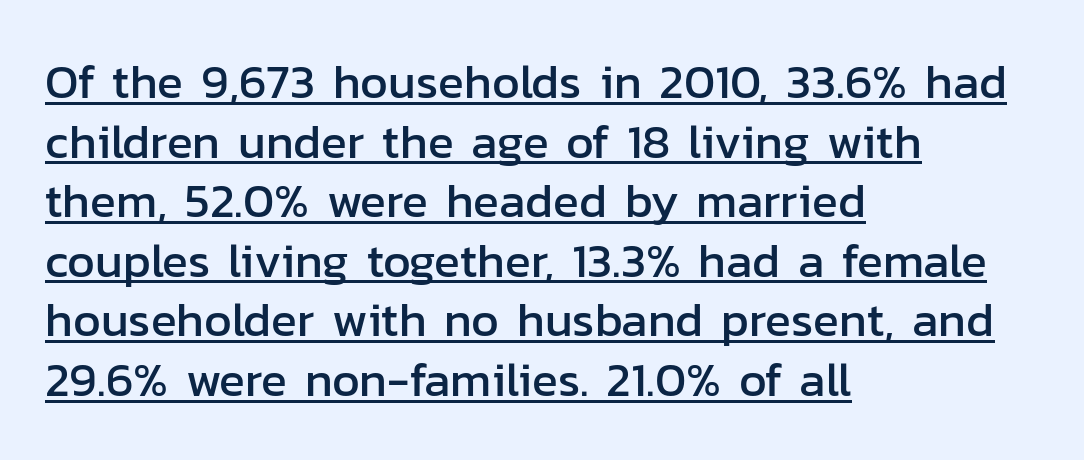
The image shows 48 px sans-serif type, upright; set left-aligned, line spacing 1.24x, normal letter spacing, underlined; low stroke contrast and a medium x-height.
